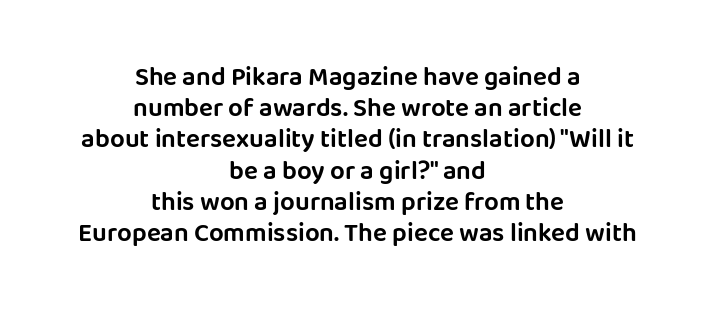
Q: Is the text italic (slanted)? A: No, it is upright.
Q: Is the text underlined? A: No.
Q: How is the paragraph aligned? A: Centered.
Q: Is the spacing between letters normal or unusually wide? A: Normal.
